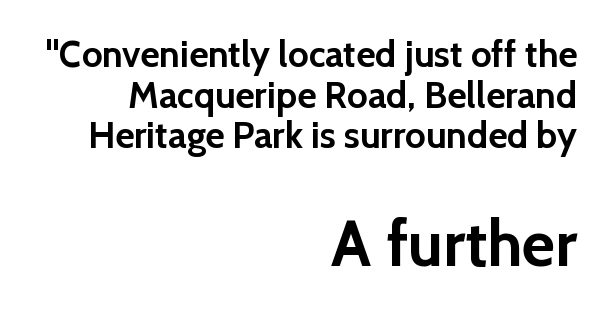
{"serif": "no", "italic": "no", "bold": "yes", "weight": "semibold", "width": "normal", "x_height": "medium", "monospaced": "no", "underline": "no", "align": "right", "line_spacing": "tight", "line_spacing_ratio": 1.1, "letter_spacing": "normal", "letter_spacing_em": 0.0, "larger_block": "second", "size_ratio": 1.73, "glyph_px": 64}
